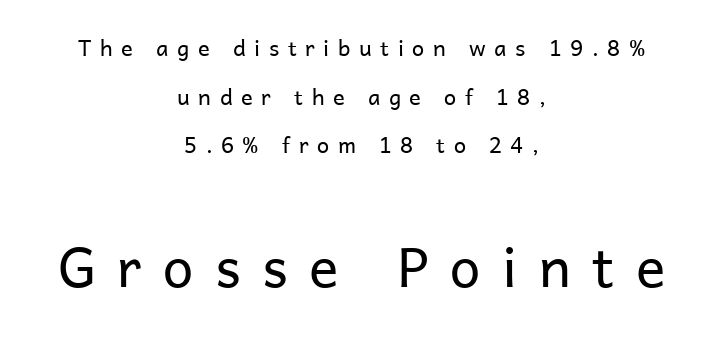
How would I describe the line gaps? Wide and relaxed. Do the letters lean? They stand straight. The area under the type is left untouched. This sample uses expanded letter spacing, leaving extra air between glyphs.
